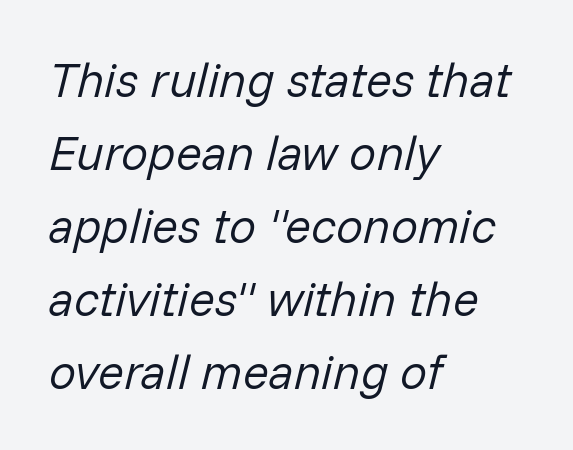
The text carries the slant typical of an italic or oblique font. This rendering leaves character spacing at its baseline value. Compared with a centered layout, this one pins lines to the left instead. These lines are rendered in a variable-pitch font. Notice how descenders clear the ascenders below comfortably — that's standard leading.
